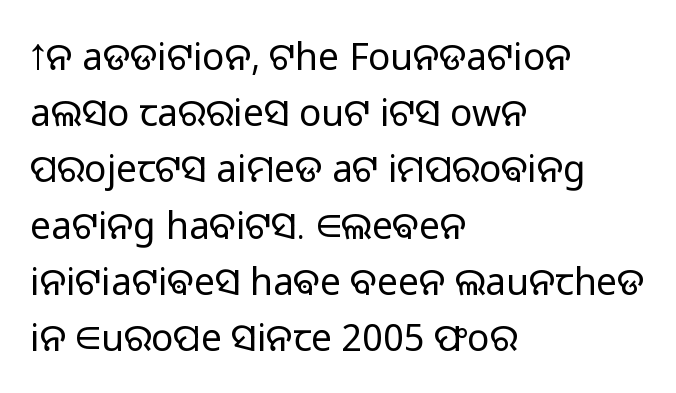
{"serif": "no", "italic": "no", "bold": "no", "weight": "light", "width": "normal", "stroke_contrast": "low", "x_height": "medium", "monospaced": "no", "underline": "no", "align": "left", "line_spacing": "normal", "line_spacing_ratio": 1.52, "letter_spacing": "normal", "letter_spacing_em": 0.0, "glyph_px": 37}
